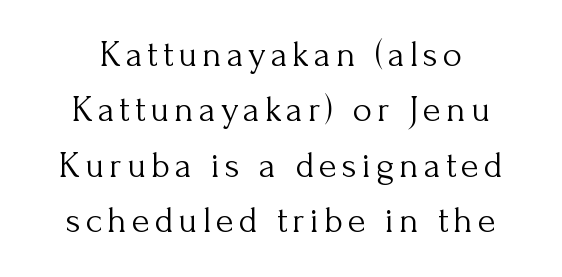
Q: Is the text bold? A: No.
Q: Is the text italic (slanted)? A: No, it is upright.
Q: Is the typeface a serif or a sans-serif typeface? A: Serif.
Q: Is the text underlined? A: No.
Q: How is the paragraph aligned? A: Centered.
Q: Is the spacing between lines tight, normal or loose? A: Normal.
Q: Width (condensed, normal, or wide)? A: Normal.
Q: Stroke contrast? A: Medium.
Q: x-height? A: Small.
Q: Monospaced? A: No.
